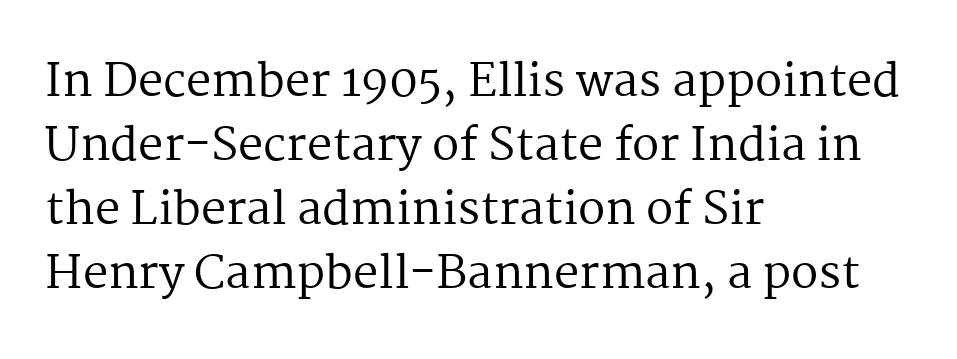
The image shows 45 px regular-weight serif type, upright; set left-aligned, normal line spacing (1.42x), normal letter spacing, not underlined; medium stroke contrast and a medium x-height.
